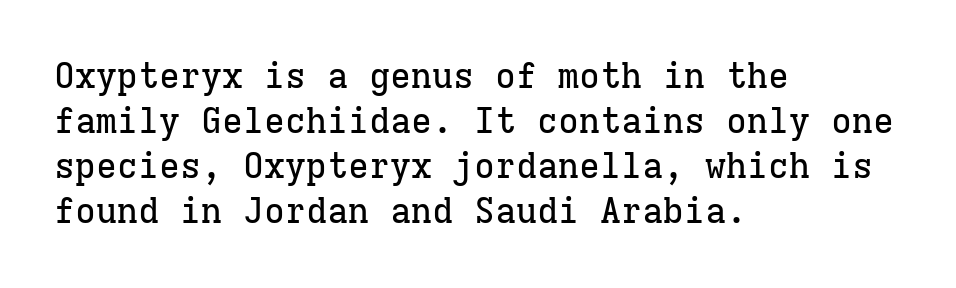
The image shows 35 px serif type, upright, monospaced; set left-aligned, normal line spacing (1.29x), normal letter spacing, not underlined; low stroke contrast and a medium x-height.
